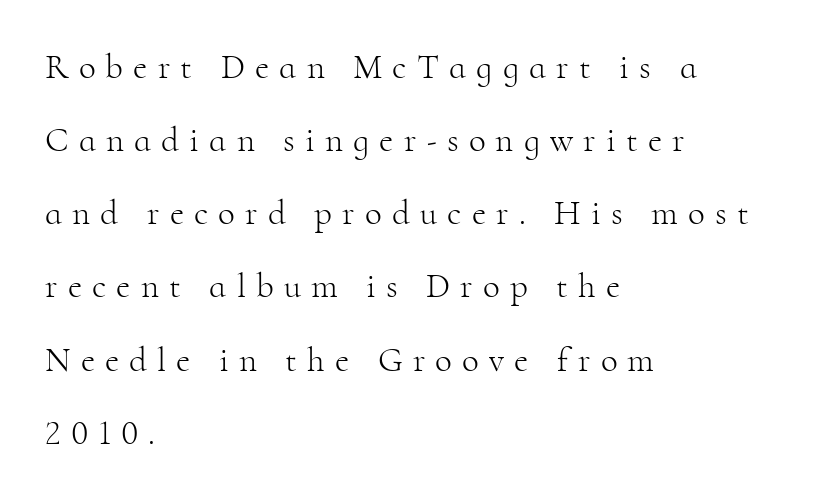
Q: Is the text bold? A: No.
Q: Is the text italic (slanted)? A: No, it is upright.
Q: Is the typeface a serif or a sans-serif typeface? A: Serif.
Q: Is the text underlined? A: No.
Q: How is the paragraph aligned? A: Left-aligned.
Q: Is the spacing between letters normal or unusually wide? A: Unusually wide.
Q: Is the spacing between lines tight, normal or loose? A: Loose.
Q: Width (condensed, normal, or wide)? A: Normal.
Q: Stroke contrast? A: High.
Q: x-height? A: Small.
Q: Monospaced? A: No.
